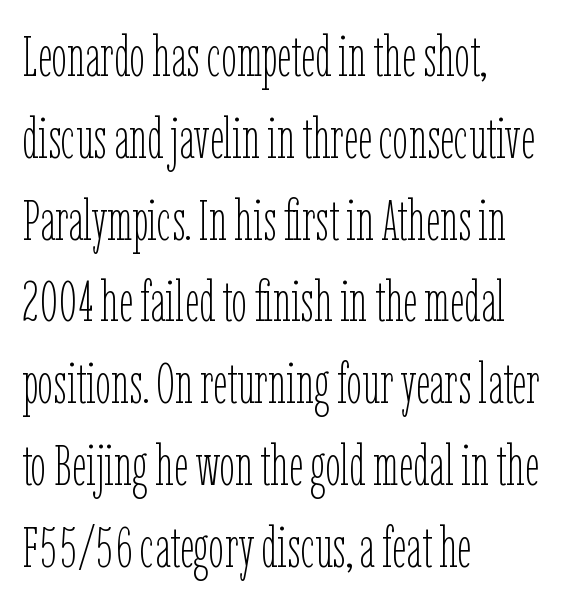
Q: Is the text bold? A: No.
Q: Is the text italic (slanted)? A: No, it is upright.
Q: Is the text underlined? A: No.
Q: How is the paragraph aligned? A: Left-aligned.
Q: Is the spacing between letters normal or unusually wide? A: Normal.
Q: Is the spacing between lines tight, normal or loose? A: Normal.
Q: Width (condensed, normal, or wide)? A: Condensed.
Q: Stroke contrast? A: Low.
Q: x-height? A: Medium.
Q: Monospaced? A: No.
